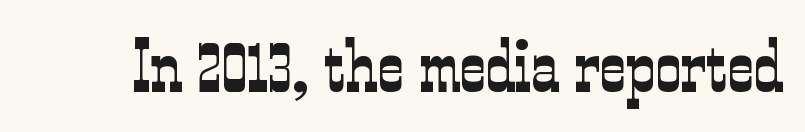
Q: Is the text bold? A: No.
Q: Is the text italic (slanted)? A: No, it is upright.
Q: Is the typeface a serif or a sans-serif typeface? A: Serif.
Q: Is the text underlined? A: No.
Q: Is the spacing between letters normal or unusually wide? A: Normal.
Q: Width (condensed, normal, or wide)? A: Condensed.
Q: Stroke contrast? A: Low.
Q: x-height? A: Medium.
Q: Monospaced? A: No.
